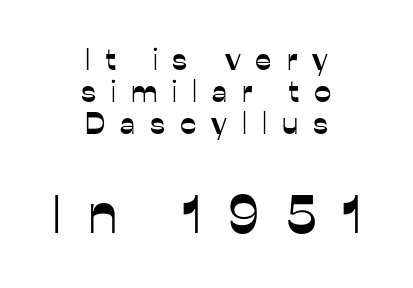
The image shows 55 px sans-serif type, upright; set centered, tight line spacing (1.03x), unusually wide letter spacing (+0.48 em), not underlined; the second (bottom) block is 1.77x larger; low stroke contrast and a medium x-height.
